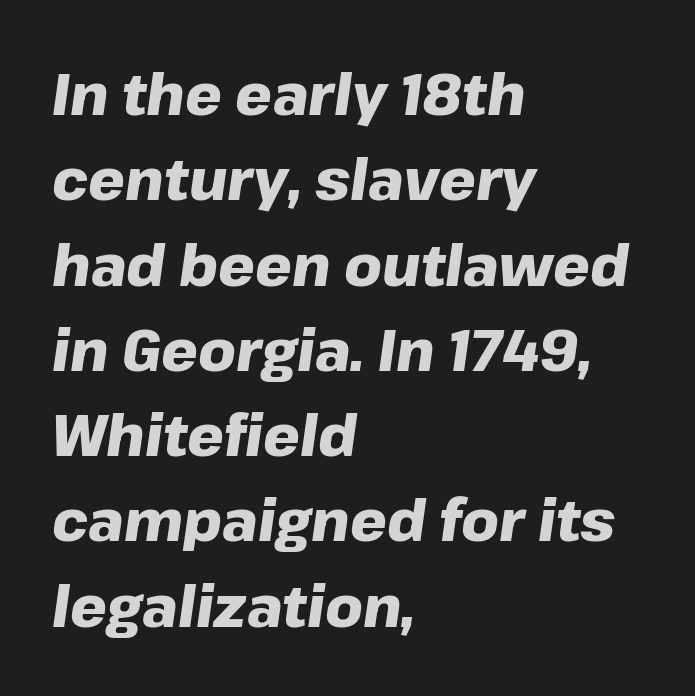
This rendering leaves character spacing at its baseline value. The words here are not underlined. Thick stems and heavy bowls — unmistakably bold. Compared with ordinary roman type, these characters are visibly tilted. Teacher's note: observe the even left margin — that is flush-left alignment.
